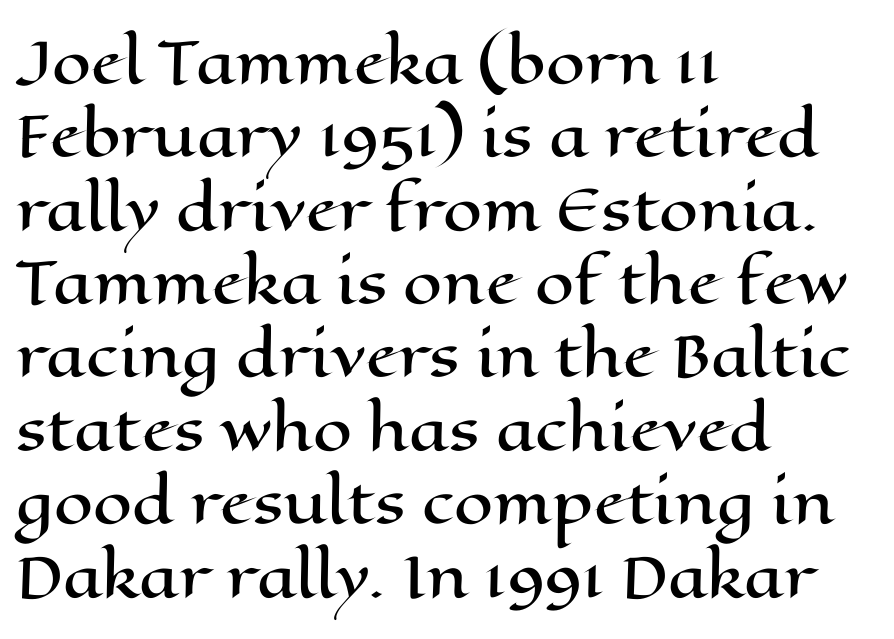
{"italic": "no", "width": "wide", "stroke_contrast": "high", "x_height": "medium", "monospaced": "no", "underline": "no", "align": "left", "line_spacing": "normal", "line_spacing_ratio": 1.31, "letter_spacing": "normal", "letter_spacing_em": 0.0, "glyph_px": 56}
